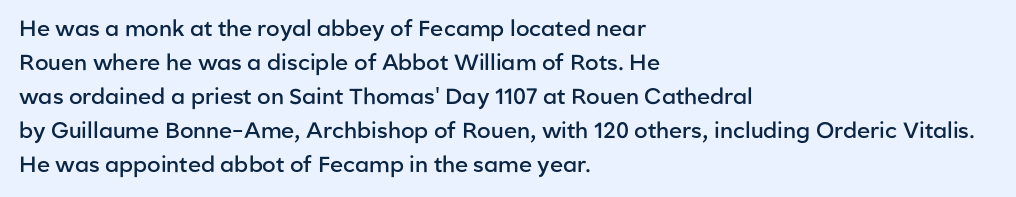
Notice how the stems are strictly vertical — no italics here. The passage shown has conventional tracking throughout. As a designer I'd log this as weight 600, semibold. Line beginnings align vertically; line endings do not.
